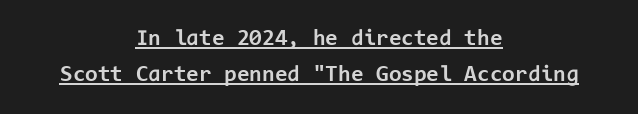
{"italic": "no", "bold": "yes", "underline": "yes", "align": "center", "line_spacing": "normal", "line_spacing_ratio": 1.55, "letter_spacing": "normal", "letter_spacing_em": 0.0, "glyph_px": 23}
